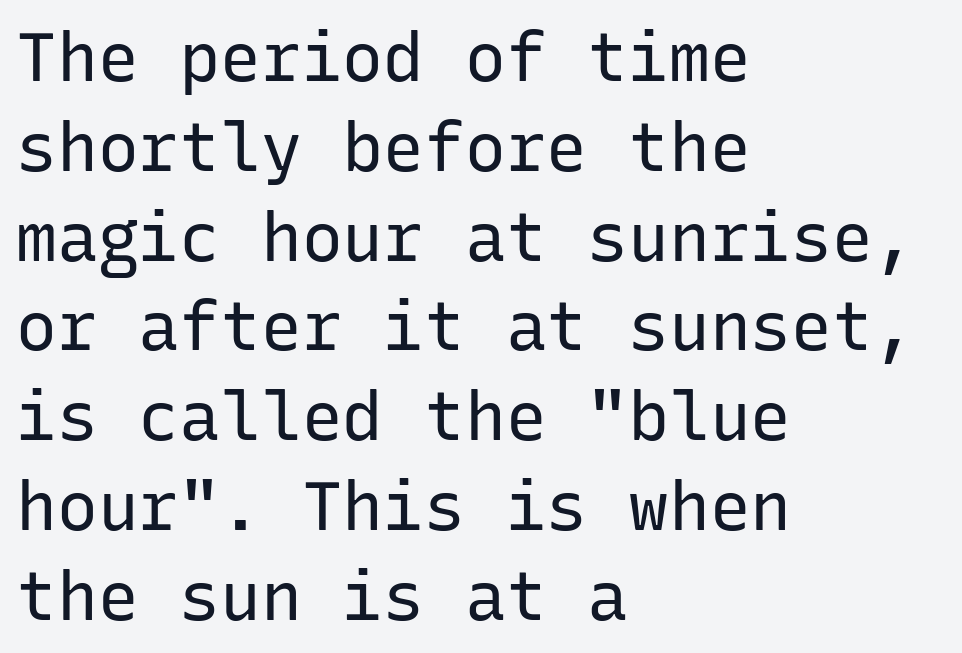
{"serif": "no", "italic": "no", "bold": "no", "weight": "regular", "width": "normal", "stroke_contrast": "low", "x_height": "medium", "monospaced": "yes", "underline": "no", "align": "left", "line_spacing": "normal", "line_spacing_ratio": 1.32, "letter_spacing": "normal", "letter_spacing_em": 0.0, "glyph_px": 68}
